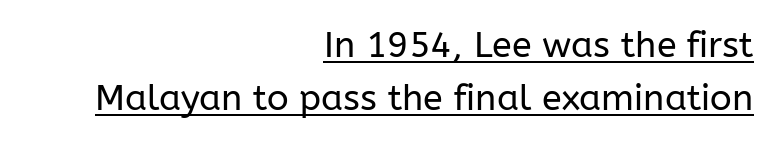
Q: Is the text bold? A: No.
Q: Is the text italic (slanted)? A: No, it is upright.
Q: Is the typeface a serif or a sans-serif typeface? A: Sans-serif.
Q: Is the text underlined? A: Yes.
Q: How is the paragraph aligned? A: Right-aligned.
Q: Is the spacing between letters normal or unusually wide? A: Normal.
Q: Is the spacing between lines tight, normal or loose? A: Normal.
Q: Width (condensed, normal, or wide)? A: Normal.
Q: Stroke contrast? A: Low.
Q: x-height? A: Medium.
Q: Monospaced? A: No.
